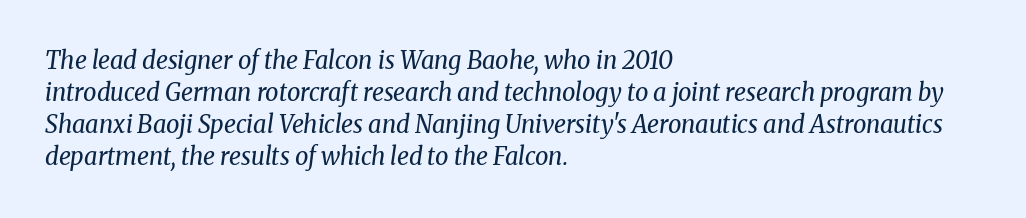
The image shows 24 px text type, italic (leaning right); set left-aligned, normal line spacing (1.34x), normal letter spacing, not underlined.
